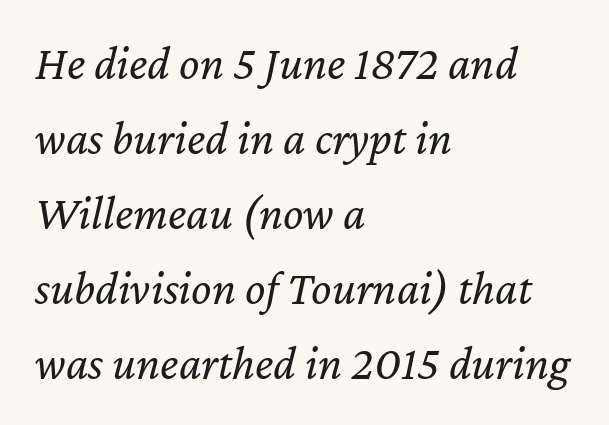
A normal amount of white space separates one row of letters from the next. The paragraph shown leans on its left margin. This sample has the flowing, uneven cadence of proportional lettering. A typesetter would mark this as italic.
